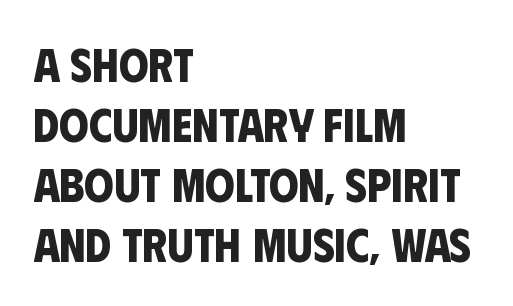
Note the varied advance widths — an 'i' is clearly narrower than an 'm'. Descender tails drop into unmarked territory. The rendering anchors every line to the left-hand side. Letterform terminals end flat and unadorned throughout the passage. Compared with typical paragraphs, the rows here are spaced about the same.
